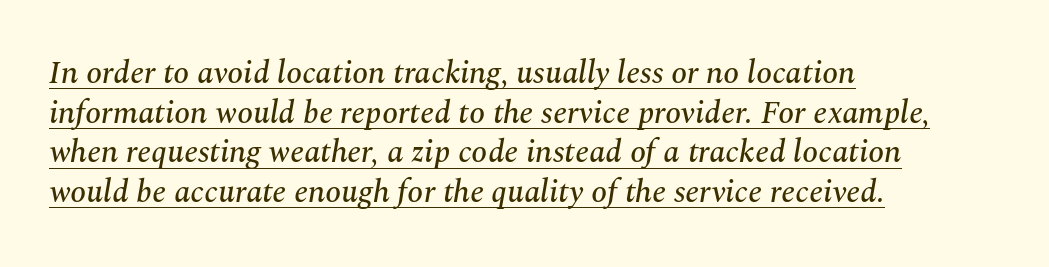
Italic? Definitely — the glyphs are oblique. In terms of letterspacing, this is plain default setting. A typographer would call this underscored text. Looks like regular typesetting: each glyph gets only the width it needs. Serifs: yes, visible at the terminals of the letterforms.
